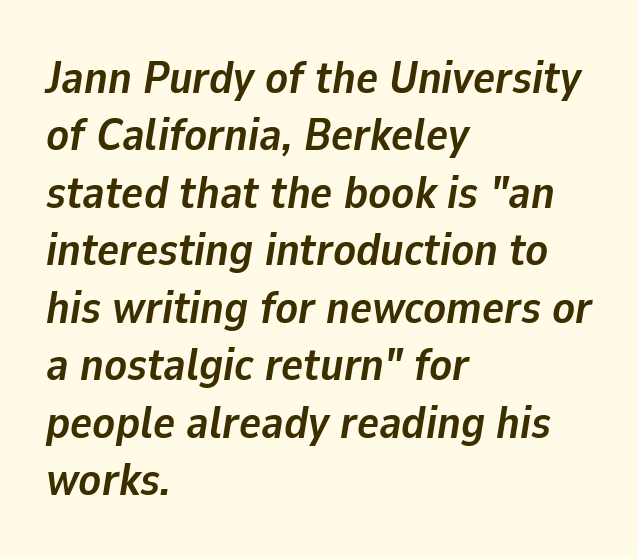
Italic: yes, the glyphs are oblique. Each word holds together tightly as a unit, with standard inter-letter gaps. A full-strength bold gives these letters their thick strokes. The area under the type is left untouched. Leftover space on each line is placed entirely after the last word. In terms of leading, this rendering sits right in the middle.
